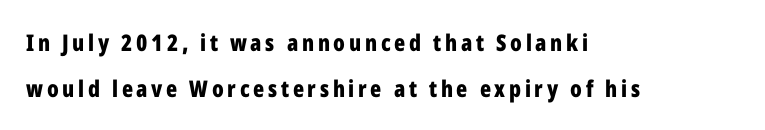
Q: Is the text bold? A: Yes.
Q: Is the text italic (slanted)? A: No, it is upright.
Q: Is the text underlined? A: No.
Q: How is the paragraph aligned? A: Left-aligned.
Q: Is the spacing between lines tight, normal or loose? A: Loose.
